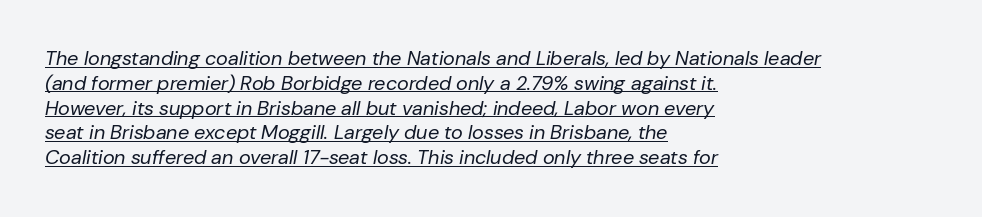
There is no visible air inserted between adjacent glyphs. The rendering anchors every line to the left-hand side. Each stroke keeps to a modest, everyday thickness or less. Students, observe the line beneath the letters — that is underlining. The whole block is typeset with a tilt.
